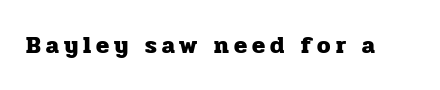
{"italic": "no", "bold": "yes", "underline": "no", "letter_spacing": "wide", "letter_spacing_em": 0.21, "glyph_px": 24}
